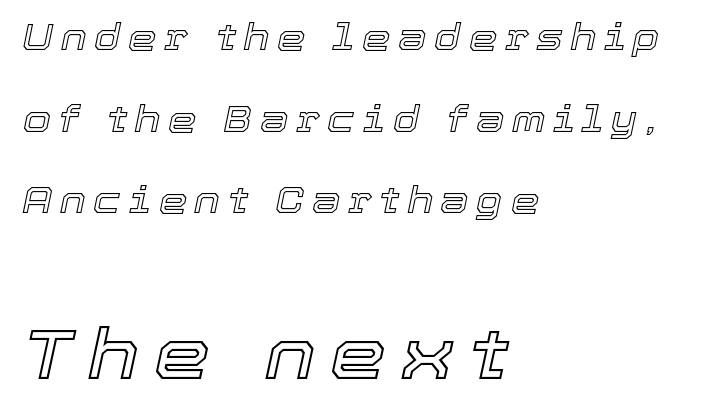
Q: Is the text italic (slanted)? A: Yes, it leans right by about 12 degrees.
Q: Is the text underlined? A: No.
Q: How is the paragraph aligned? A: Left-aligned.
Q: Is the spacing between letters normal or unusually wide? A: Unusually wide.
Q: Is the spacing between lines tight, normal or loose? A: Loose.
Q: Which block of text is set in a larger size, the first (top) or the second (bottom)? A: The second (bottom) one.
Q: Width (condensed, normal, or wide)? A: Normal.
Q: x-height? A: Medium.
Q: Monospaced? A: No.
